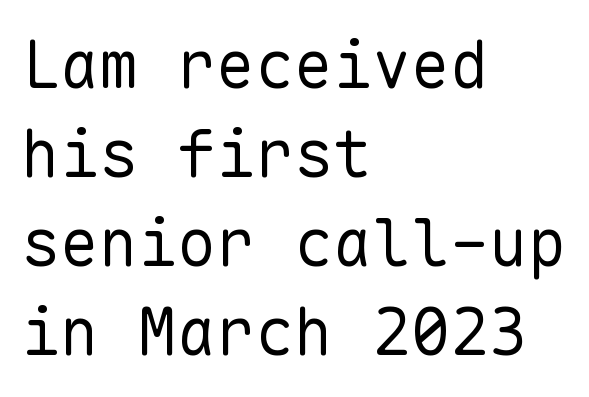
{"serif": "no", "italic": "no", "bold": "no", "weight": "regular", "width": "normal", "stroke_contrast": "low", "x_height": "medium", "monospaced": "yes", "underline": "no", "align": "left", "line_spacing": "normal", "line_spacing_ratio": 1.37, "letter_spacing": "normal", "letter_spacing_em": 0.0, "glyph_px": 65}
